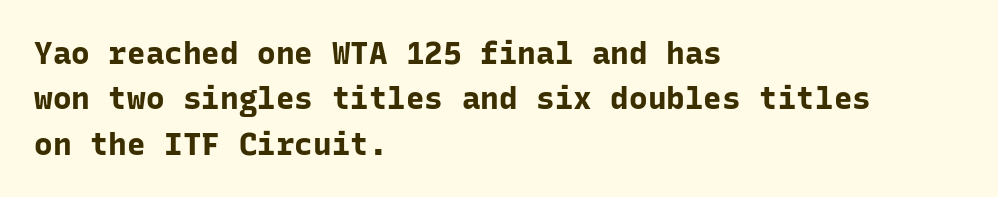
Q: Is the text bold? A: Yes.
Q: Is the text italic (slanted)? A: No, it is upright.
Q: Is the typeface a serif or a sans-serif typeface? A: Sans-serif.
Q: Is the text underlined? A: No.
Q: How is the paragraph aligned? A: Left-aligned.
Q: Is the spacing between letters normal or unusually wide? A: Normal.
Q: Is the spacing between lines tight, normal or loose? A: Normal.
Q: Width (condensed, normal, or wide)? A: Normal.
Q: Stroke contrast? A: Low.
Q: x-height? A: Medium.
Q: Monospaced? A: Yes.
